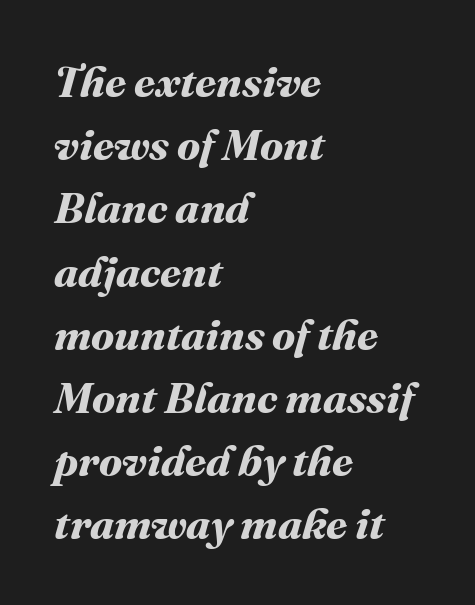
{"bold": "yes", "weight": "bold", "width": "normal", "stroke_contrast": "medium", "x_height": "medium", "monospaced": "no", "underline": "no", "align": "left", "line_spacing": "normal", "line_spacing_ratio": 1.47, "letter_spacing": "normal", "letter_spacing_em": 0.0, "glyph_px": 43}
